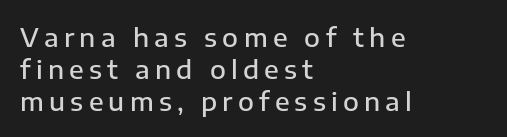
The image shows 26 px text type, upright; set left-aligned, line spacing 1.23x, unusually wide letter spacing (+0.2 em), not underlined.
